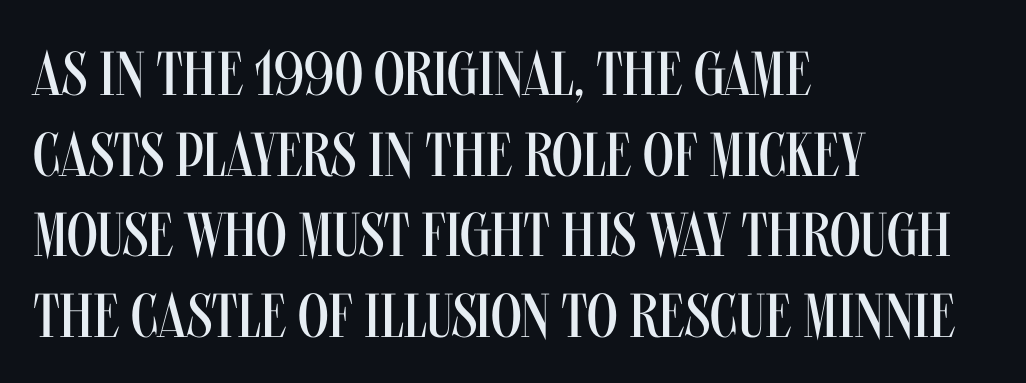
Q: Is the text bold? A: No.
Q: Is the text italic (slanted)? A: No, it is upright.
Q: Is the typeface a serif or a sans-serif typeface? A: Sans-serif.
Q: Is the text underlined? A: No.
Q: How is the paragraph aligned? A: Left-aligned.
Q: Is the spacing between letters normal or unusually wide? A: Normal.
Q: Is the spacing between lines tight, normal or loose? A: Normal.
Q: Width (condensed, normal, or wide)? A: Condensed.
Q: Stroke contrast? A: Medium.
Q: x-height? A: Large.
Q: Monospaced? A: No.
